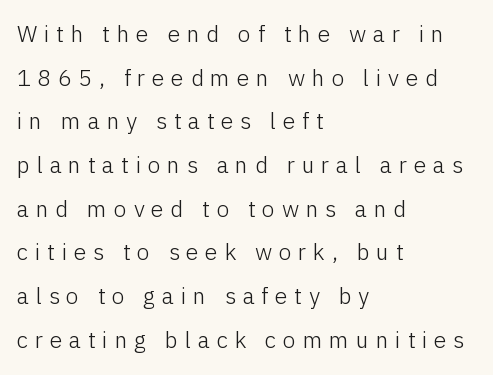
{"italic": "no", "bold": "no", "underline": "no", "align": "left", "line_spacing": "loose", "line_spacing_ratio": 1.9, "letter_spacing": "wide", "letter_spacing_em": 0.29, "glyph_px": 23}
